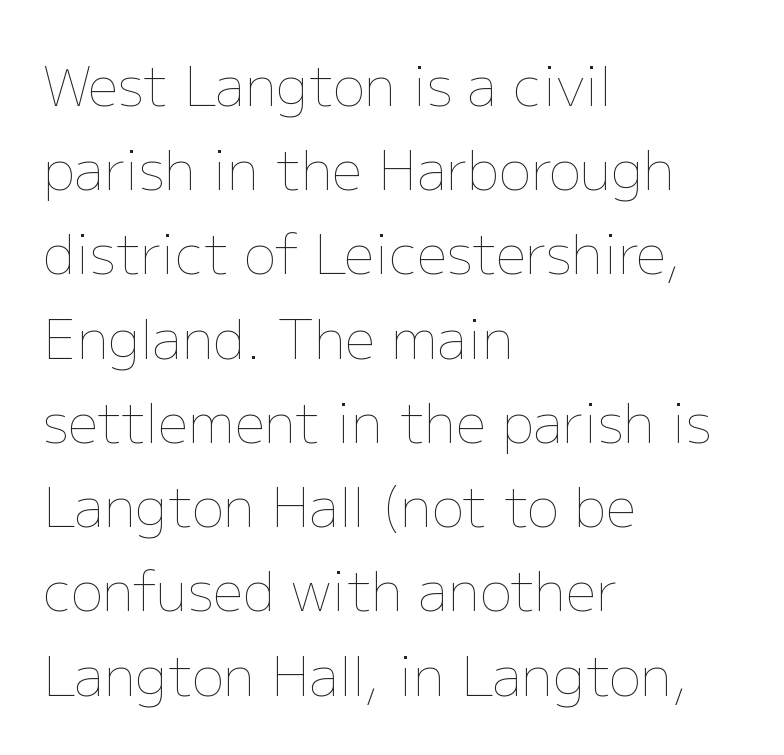
{"italic": "no", "bold": "no", "weight": "thin", "width": "normal", "stroke_contrast": "low", "x_height": "medium", "monospaced": "no", "underline": "no", "align": "left", "line_spacing": "normal", "line_spacing_ratio": 1.56, "letter_spacing": "normal", "letter_spacing_em": 0.0, "glyph_px": 54}
